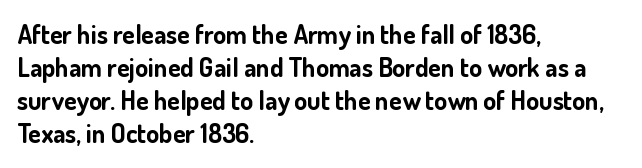
Q: Is the text bold? A: Yes.
Q: Is the text italic (slanted)? A: No, it is upright.
Q: Is the text underlined? A: No.
Q: How is the paragraph aligned? A: Left-aligned.
Q: Is the spacing between letters normal or unusually wide? A: Normal.
Q: Is the spacing between lines tight, normal or loose? A: Normal.
